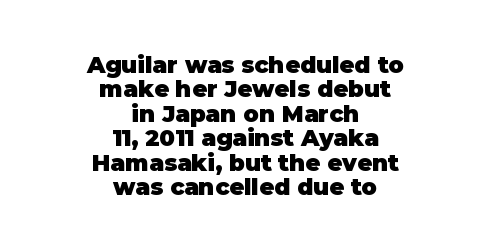
Short note: letters normally spaced. Tall strokes in this sample are plumb rather than angled. Does the leading feel generous? Not at all — it's pinched. The paragraph has two soft edges and a firm central axis.
